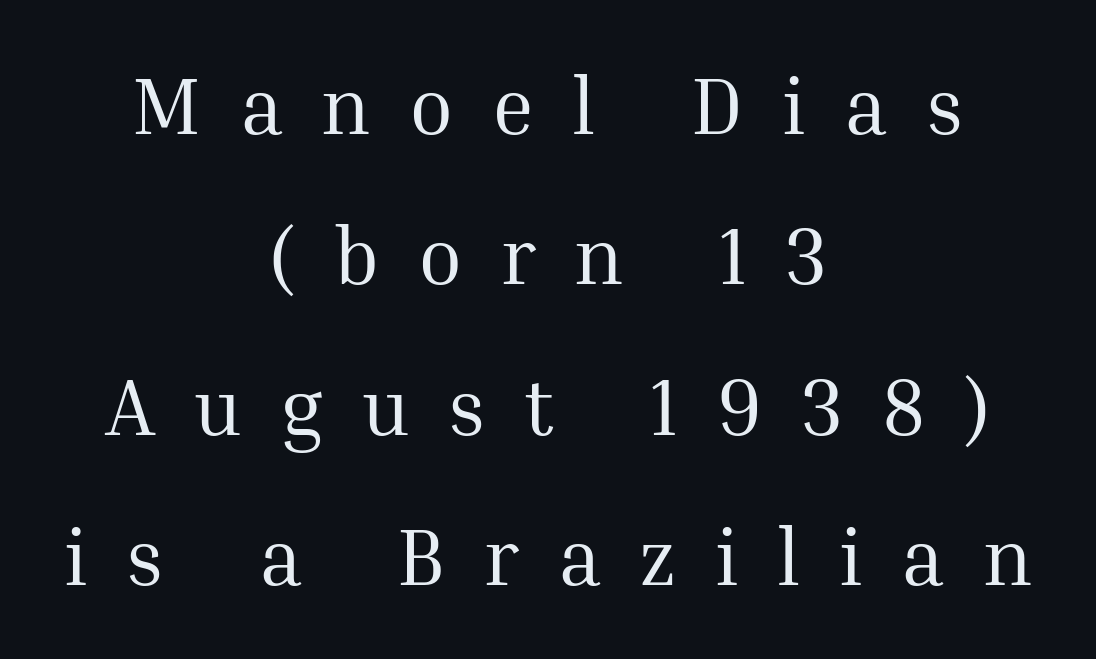
The image shows 80 px regular-weight serif type, upright; set centered, line spacing 1.88x, unusually wide letter spacing (+0.48 em), not underlined; medium stroke contrast and a medium x-height.
